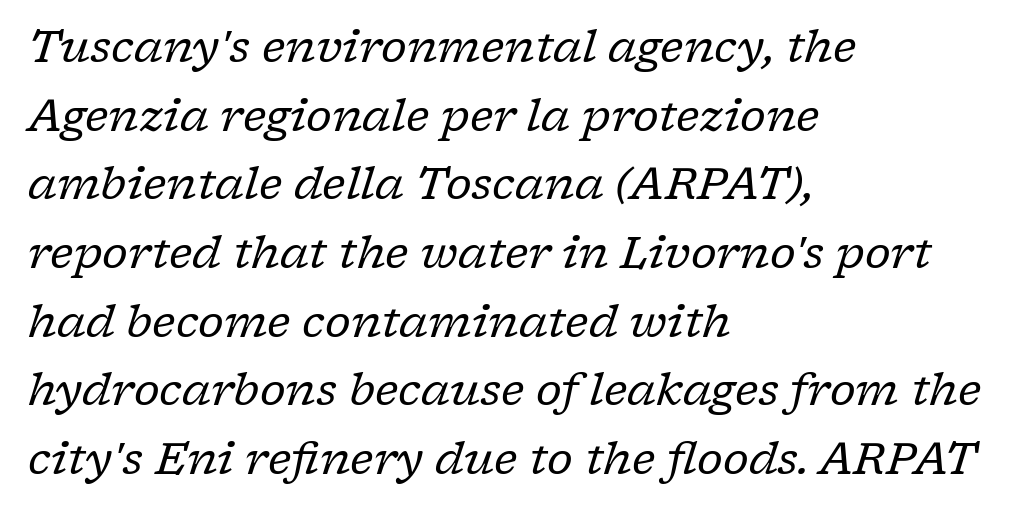
Underlining? Definitely not there. Proportional: the letters do not fall into vertical columns. In terms of letterspacing, this is plain default setting. The typeface chosen for these lines features serifs. A light-to-regular cut is what we see here. Notice how the passage keeps a crisp vertical edge on the left only.
